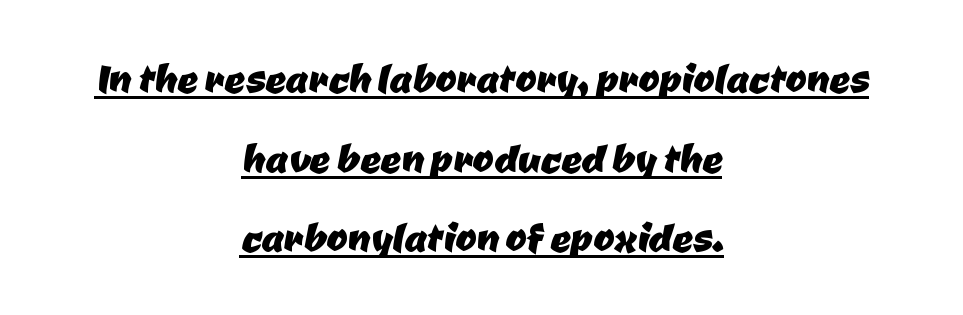
{"serif": "no", "width": "normal", "stroke_contrast": "low", "x_height": "medium", "monospaced": "no", "underline": "yes", "align": "center", "line_spacing": "normal", "line_spacing_ratio": 1.56, "letter_spacing": "normal", "letter_spacing_em": 0.0, "glyph_px": 51}
